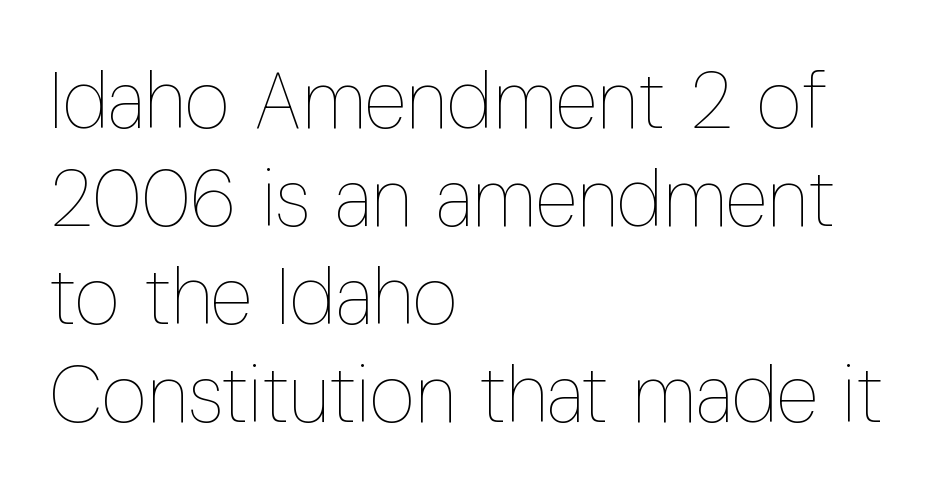
{"italic": "no", "bold": "no", "weight": "thin", "width": "condensed", "stroke_contrast": "low", "x_height": "medium", "monospaced": "no", "underline": "no", "align": "left", "line_spacing_ratio": 1.24, "letter_spacing": "normal", "letter_spacing_em": 0.0, "glyph_px": 79}
